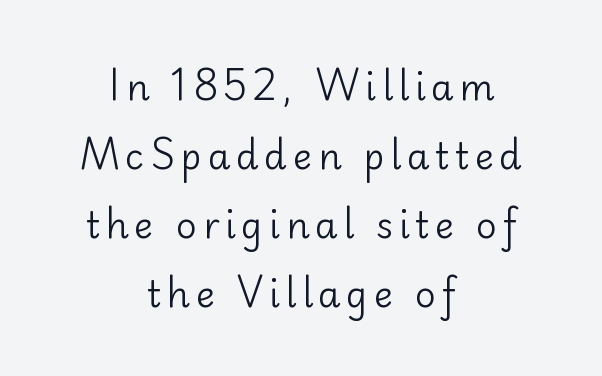
Q: Is the text bold? A: No.
Q: Is the text italic (slanted)? A: No, it is upright.
Q: Is the typeface a serif or a sans-serif typeface? A: Sans-serif.
Q: Is the text underlined? A: No.
Q: How is the paragraph aligned? A: Centered.
Q: Is the spacing between lines tight, normal or loose? A: Loose.
Q: Width (condensed, normal, or wide)? A: Normal.
Q: Stroke contrast? A: Low.
Q: x-height? A: Small.
Q: Monospaced? A: No.
